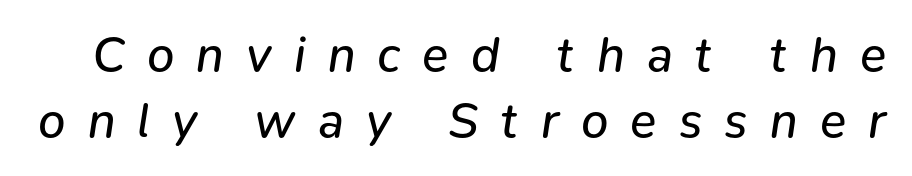
The image shows 49 px regular-weight type, italic (leaning right); set normal line spacing (1.34x), unusually wide letter spacing (+0.45 em), not underlined; low stroke contrast and a medium x-height.
